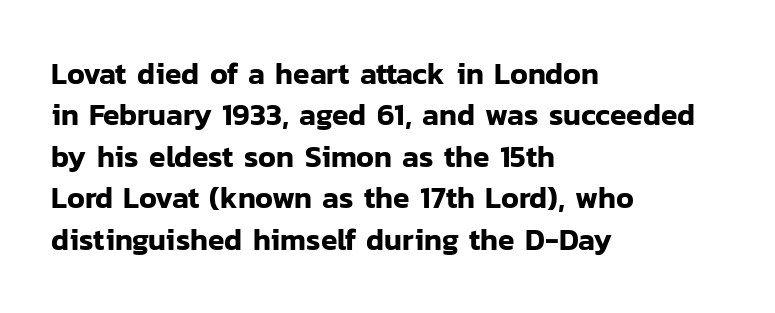
Posture: upright roman. The passage shown is typed in a proportional face where columns would drift. Standard letterfit; no display-style spreading of the glyphs. Glance below the letters and you will spot only blank space.
